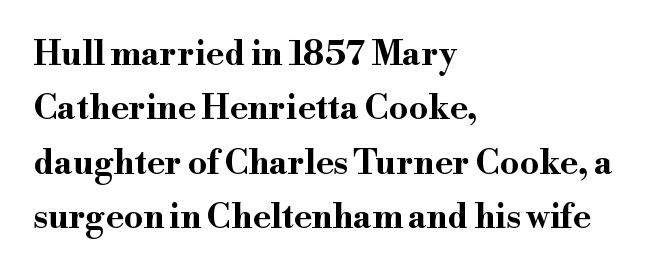
{"serif": "yes", "italic": "no", "bold": "yes", "weight": "bold", "width": "wide", "stroke_contrast": "high", "x_height": "small", "monospaced": "no", "underline": "no", "align": "left", "line_spacing": "normal", "line_spacing_ratio": 1.6, "letter_spacing": "normal", "letter_spacing_em": 0.0, "glyph_px": 34}
